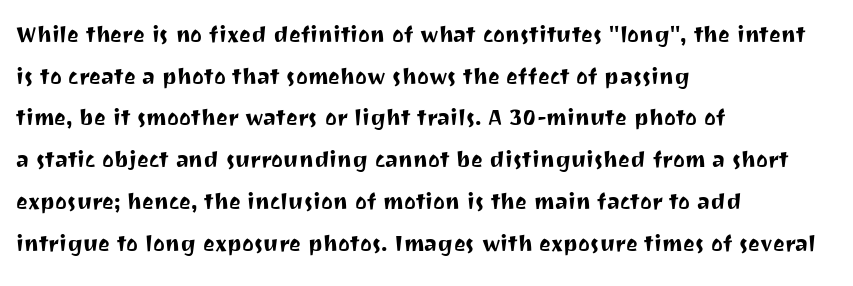
The image shows 28 px sans-serif type, upright; set left-aligned, normal line spacing (1.49x), normal letter spacing, not underlined; medium stroke contrast and a medium x-height.
